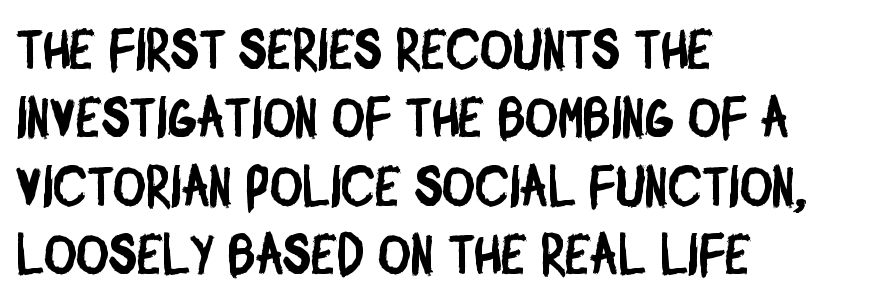
The image shows 56 px condensed sans-serif type; set left-aligned, line spacing 1.22x, normal letter spacing, not underlined; low stroke contrast and a large x-height.
